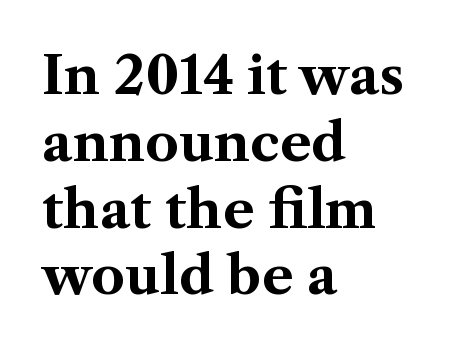
Q: Is the text bold? A: Yes.
Q: Is the text italic (slanted)? A: No, it is upright.
Q: Is the typeface a serif or a sans-serif typeface? A: Serif.
Q: Is the text underlined? A: No.
Q: How is the paragraph aligned? A: Left-aligned.
Q: Is the spacing between letters normal or unusually wide? A: Normal.
Q: Is the spacing between lines tight, normal or loose? A: Normal.
Q: Width (condensed, normal, or wide)? A: Normal.
Q: Stroke contrast? A: Medium.
Q: x-height? A: Medium.
Q: Monospaced? A: No.
